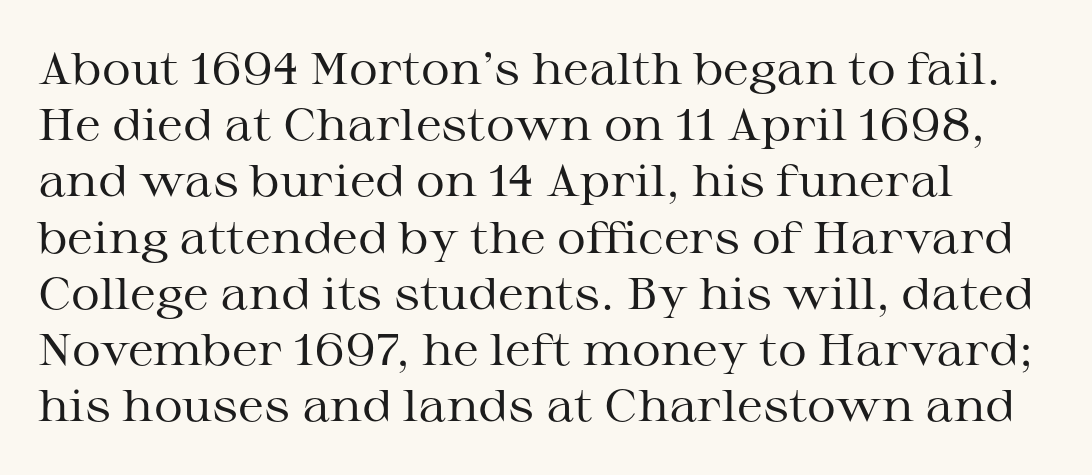
Q: Is the text bold? A: No.
Q: Is the text italic (slanted)? A: No, it is upright.
Q: Is the typeface a serif or a sans-serif typeface? A: Serif.
Q: Is the text underlined? A: No.
Q: Is the spacing between letters normal or unusually wide? A: Normal.
Q: Is the spacing between lines tight, normal or loose? A: Normal.
Q: Width (condensed, normal, or wide)? A: Wide.
Q: Stroke contrast? A: Medium.
Q: x-height? A: Medium.
Q: Monospaced? A: No.
